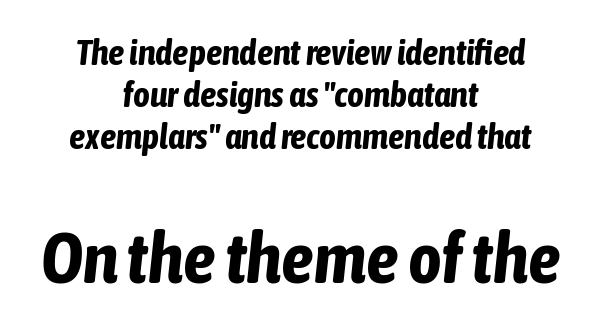
The image shows 72 px bold, condensed type, italic (leaning right); set centered, line spacing 1.17x, normal letter spacing, not underlined; the second (bottom) block is 2.0x larger; low stroke contrast and a medium x-height.
